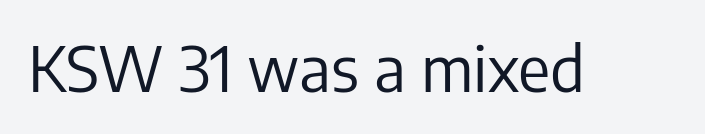
You could not count columns in this text — the font is proportionally spaced. The letters sit at their default tracking, neither squeezed nor spread. Anything drawn beneath the words? Only blank space. Upright lettering throughout. I'd call this a sans setting — the letters go barefoot. Is the stroke heavy? The answer is a plain regular-or-lighter.
